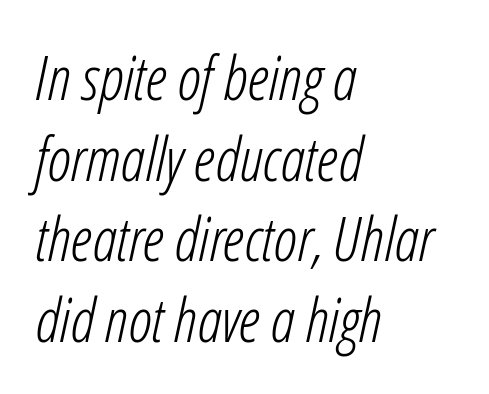
Q: Is the text bold? A: No.
Q: Is the text italic (slanted)? A: Yes, it leans right by about 12 degrees.
Q: Is the text underlined? A: No.
Q: How is the paragraph aligned? A: Left-aligned.
Q: Is the spacing between letters normal or unusually wide? A: Normal.
Q: Is the spacing between lines tight, normal or loose? A: Normal.
Q: Width (condensed, normal, or wide)? A: Condensed.
Q: Stroke contrast? A: Low.
Q: x-height? A: Medium.
Q: Monospaced? A: No.
